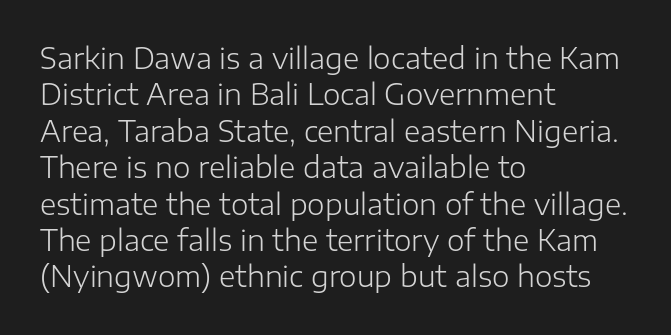
Q: Is the text bold? A: No.
Q: Is the text italic (slanted)? A: No, it is upright.
Q: Is the typeface a serif or a sans-serif typeface? A: Sans-serif.
Q: Is the text underlined? A: No.
Q: How is the paragraph aligned? A: Left-aligned.
Q: Is the spacing between letters normal or unusually wide? A: Normal.
Q: Is the spacing between lines tight, normal or loose? A: Normal.
Q: Width (condensed, normal, or wide)? A: Normal.
Q: Stroke contrast? A: Low.
Q: x-height? A: Medium.
Q: Monospaced? A: No.
